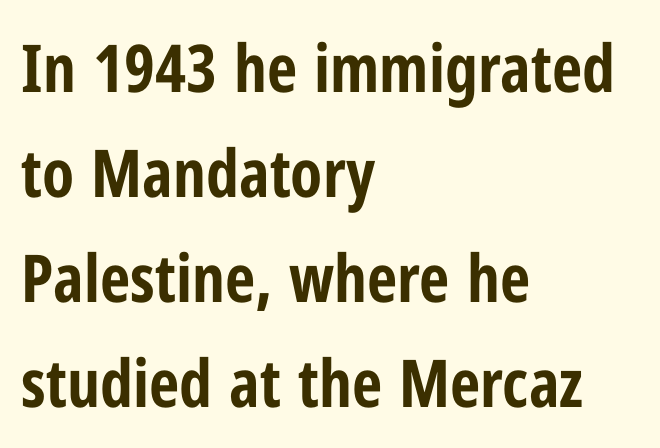
A normal amount of white space separates one row of letters from the next. No italicization has been applied; the sample stays upright. Regarding serifs, this sample does without them. The words here are not underlined. This sample has the flowing, uneven cadence of proportional lettering.
